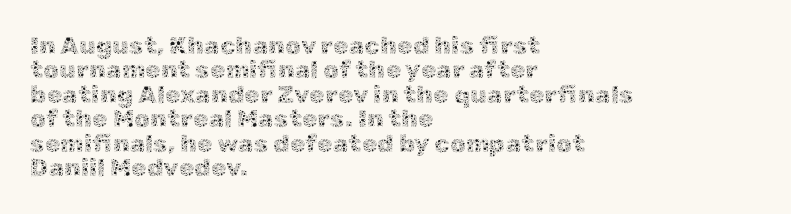
{"italic": "no", "bold": "no", "underline": "no", "align": "left", "line_spacing": "tight", "line_spacing_ratio": 0.98, "letter_spacing": "normal", "letter_spacing_em": 0.0, "glyph_px": 25}
